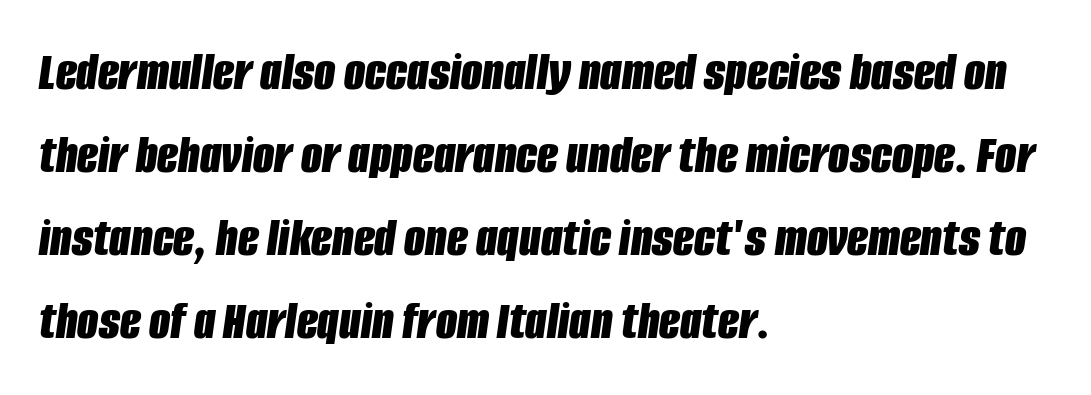
The image shows 55 px bold, condensed type, italic (leaning right); set left-aligned, normal line spacing (1.51x), normal letter spacing, not underlined; low stroke contrast and a large x-height.
